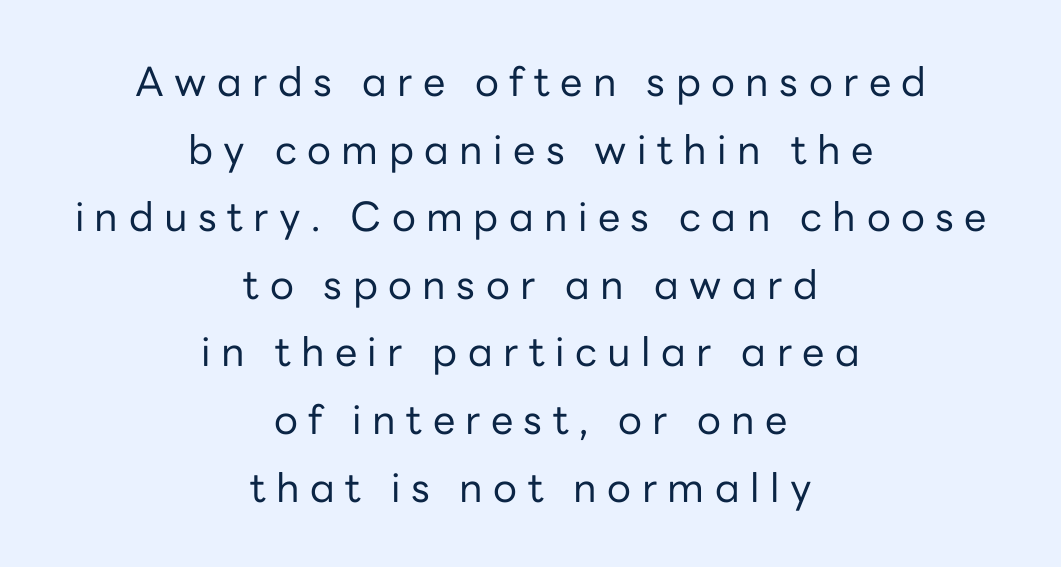
{"serif": "no", "italic": "no", "bold": "no", "weight": "regular", "width": "normal", "stroke_contrast": "low", "x_height": "medium", "monospaced": "no", "underline": "no", "align": "center", "line_spacing": "normal", "line_spacing_ratio": 1.69, "letter_spacing": "wide", "letter_spacing_em": 0.26, "glyph_px": 40}
